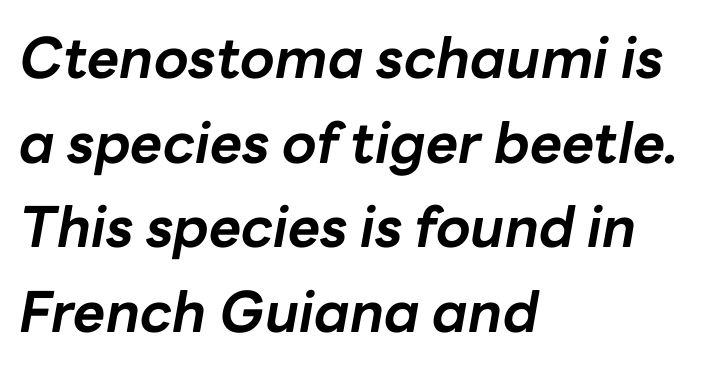
Quick note: interline space is typical. The space directly below the letters is spotless. This rendering leaves character spacing at its baseline value. In CSS terms this would be text-align: left. Plenty of ink on the page — the face is bold. The rendering applies a slant to the glyphs.
